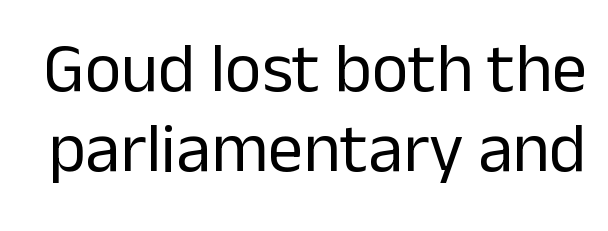
{"serif": "no", "italic": "no", "bold": "no", "weight": "regular", "width": "normal", "stroke_contrast": "low", "x_height": "medium", "monospaced": "no", "underline": "no", "line_spacing": "tight", "line_spacing_ratio": 1.15, "letter_spacing": "normal", "letter_spacing_em": 0.0, "glyph_px": 70}
